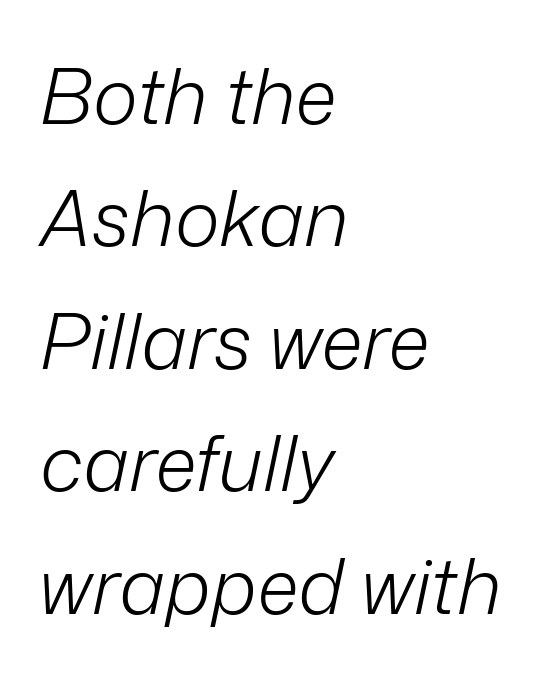
The line-height multiplier appears to be the usual default. Underlining? Definitely not there. One-word summary of the alignment: left. You can tell it's italic because the verticals aren't actually vertical. Words appear dense and cohesive because spacing is normal.
